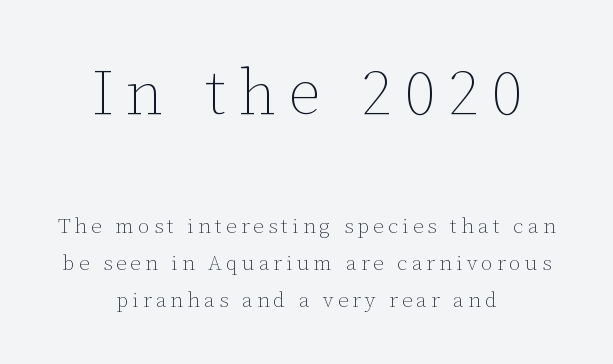
The image shows 63 px thin type, upright; set centered, line spacing 1.78x, unusually wide letter spacing (+0.2 em), not underlined; the first (top) block is 3.0x larger; low stroke contrast and a medium x-height.
